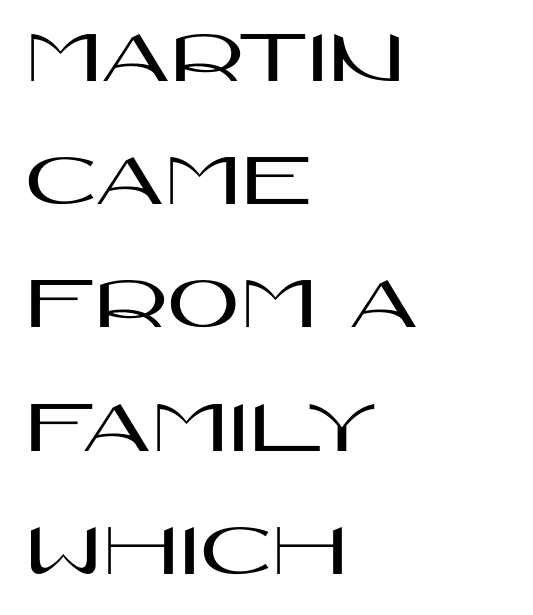
Q: Is the text italic (slanted)? A: No, it is upright.
Q: Is the typeface a serif or a sans-serif typeface? A: Sans-serif.
Q: Is the text underlined? A: No.
Q: How is the paragraph aligned? A: Left-aligned.
Q: Is the spacing between letters normal or unusually wide? A: Normal.
Q: Is the spacing between lines tight, normal or loose? A: Normal.
Q: Width (condensed, normal, or wide)? A: Wide.
Q: Stroke contrast? A: High.
Q: x-height? A: Large.
Q: Monospaced? A: No.
